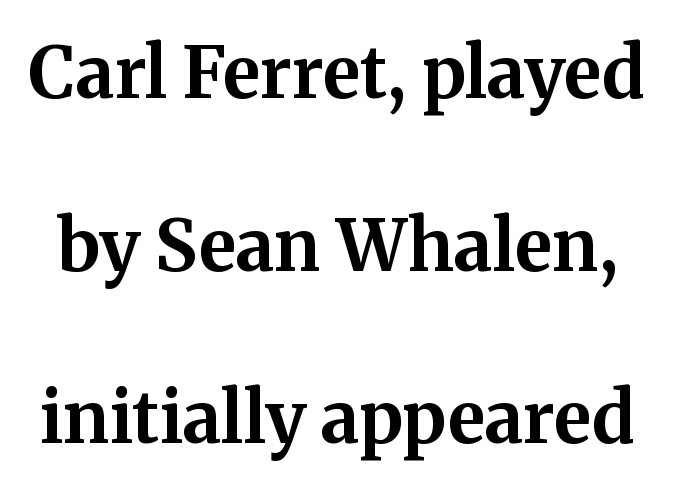
The image shows 71 px bold serif type, upright; set loose line spacing (2.43x), normal letter spacing, not underlined; medium stroke contrast and a medium x-height.
